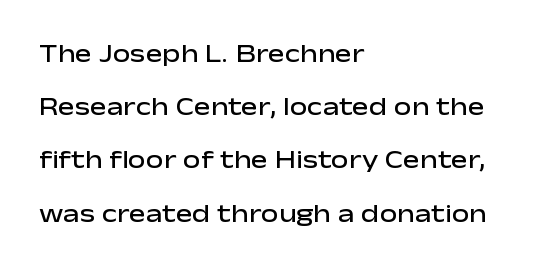
{"italic": "no", "bold": "semi", "underline": "no", "align": "left", "line_spacing": "loose", "line_spacing_ratio": 2.13, "letter_spacing": "normal", "letter_spacing_em": 0.0, "glyph_px": 25}
